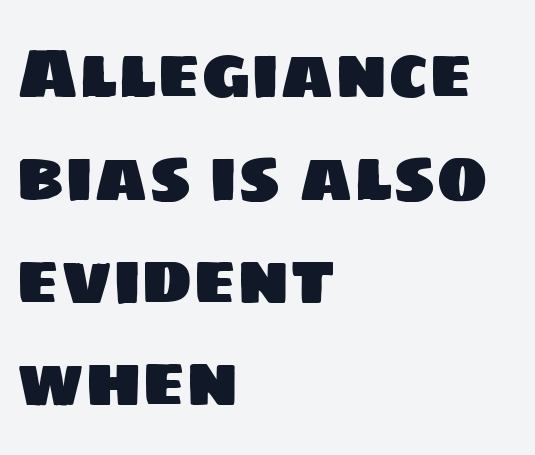
Q: Is the typeface a serif or a sans-serif typeface? A: Sans-serif.
Q: Is the text underlined? A: No.
Q: How is the paragraph aligned? A: Left-aligned.
Q: Is the spacing between letters normal or unusually wide? A: Normal.
Q: Is the spacing between lines tight, normal or loose? A: Normal.
Q: Width (condensed, normal, or wide)? A: Normal.
Q: Stroke contrast? A: Low.
Q: x-height? A: Large.
Q: Monospaced? A: No.
